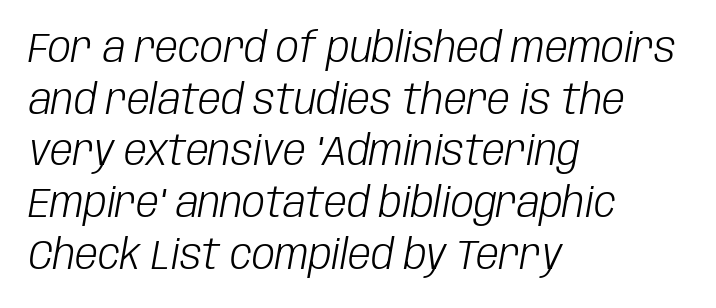
The line texture is even and compact thanks to regular tracking. The leading is moderate, giving the passage an even texture. Weight: not bold — regular or lighter. The lettering tilts uniformly, giving the passage an italic look. This sample is left-justified, so line endings fall wherever the words run out. Note the varied advance widths — an 'i' is clearly narrower than an 'm'.
